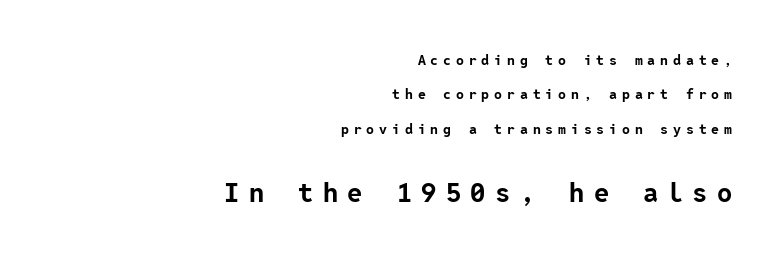
{"italic": "no", "bold": "yes", "underline": "no", "align": "right", "line_spacing": "loose", "line_spacing_ratio": 2.46, "letter_spacing": "wide", "letter_spacing_em": 0.35, "larger_block": "second", "size_ratio": 1.93, "glyph_px": 27}
